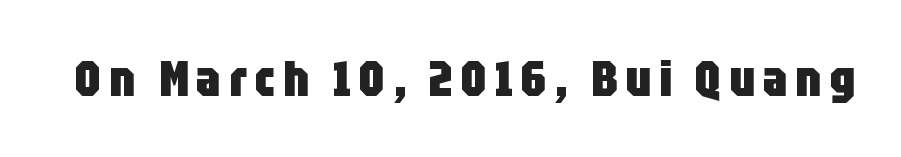
The image shows 50 px heavy, condensed sans-serif type, upright; set not underlined; low stroke contrast and a large x-height.
